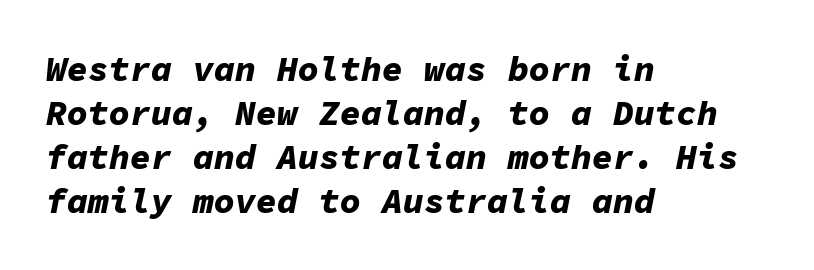
The image shows 35 px bold type, italic (leaning right), monospaced; set left-aligned, normal line spacing (1.26x), normal letter spacing, not underlined; low stroke contrast and a medium x-height.
